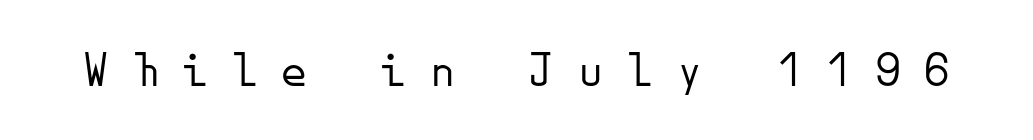
{"serif": "no", "italic": "no", "bold": "no", "weight": "light", "width": "normal", "stroke_contrast": "low", "x_height": "small", "monospaced": "yes", "underline": "no", "letter_spacing": "wide", "letter_spacing_em": 0.47, "glyph_px": 51}
